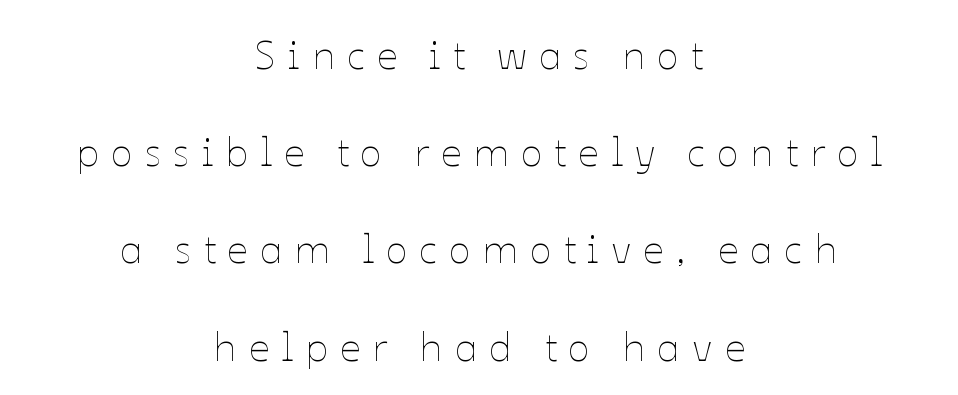
{"italic": "no", "bold": "no", "weight": "thin", "width": "normal", "stroke_contrast": "low", "x_height": "medium", "monospaced": "no", "underline": "no", "align": "center", "line_spacing": "loose", "line_spacing_ratio": 2.37, "letter_spacing": "wide", "letter_spacing_em": 0.29, "glyph_px": 41}
